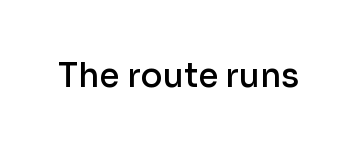
Q: Is the text bold? A: Semi-bold.
Q: Is the text italic (slanted)? A: No, it is upright.
Q: Is the typeface a serif or a sans-serif typeface? A: Sans-serif.
Q: Is the text underlined? A: No.
Q: Is the spacing between letters normal or unusually wide? A: Normal.
Q: Width (condensed, normal, or wide)? A: Normal.
Q: Stroke contrast? A: Low.
Q: x-height? A: Medium.
Q: Monospaced? A: No.
